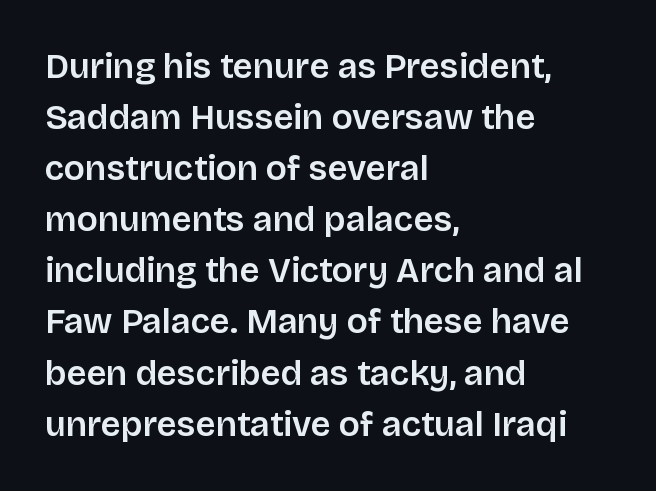
Inter-character spacing is left at the font's built-in metrics. The typesetter chose a ragged-right arrangement here. Nope, not italic — everything's standing straight. Examine the stroke ends and you'll find no serifs.
